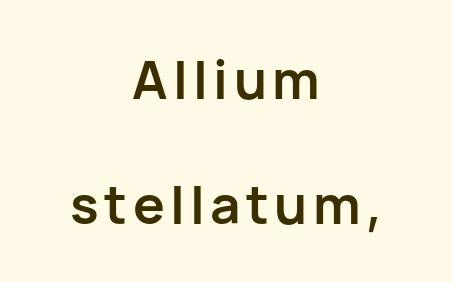
Each glyph is drawn with heavy, bold strokes. Honestly, the rows look like they've been pulled way apart. The typography opts for an upright posture over an oblique one. The letters advance in unequal steps, a hallmark of proportional type. Both edges are ragged and mirror each other, which tells us the setting is centered. This sample uses a sans-serif face.
